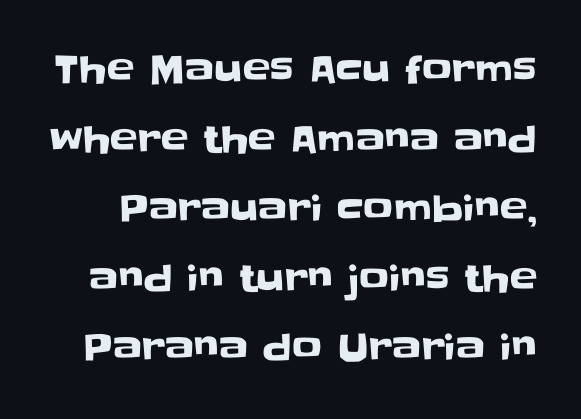
Q: Is the text italic (slanted)? A: No, it is upright.
Q: Is the typeface a serif or a sans-serif typeface? A: Sans-serif.
Q: Is the text underlined? A: No.
Q: Is the spacing between letters normal or unusually wide? A: Normal.
Q: Width (condensed, normal, or wide)? A: Normal.
Q: Stroke contrast? A: Low.
Q: x-height? A: Large.
Q: Monospaced? A: No.
